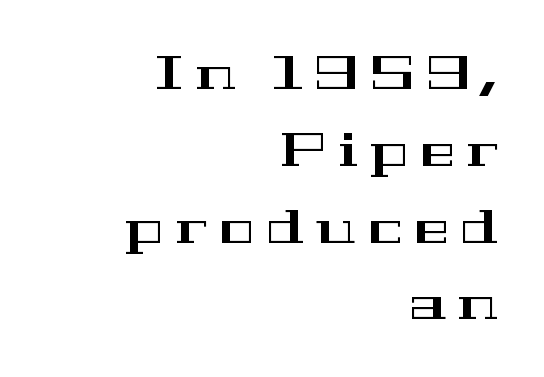
The image shows 46 px wide serif type, upright; set right-aligned, normal line spacing (1.67x), unusually wide letter spacing (+0.27 em), not underlined; high stroke contrast and a medium x-height.
